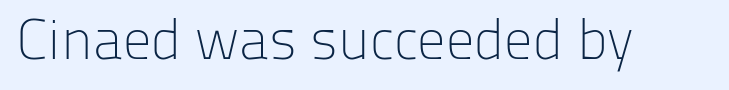
Ascenders rise straight up at ninety degrees. The area under the type is left untouched. Do the characters align in a grid? No, the font is proportional. This sample uses plain, unmodified letter spacing. Classification — sans serif. The passage shown is not bold in any degree.
